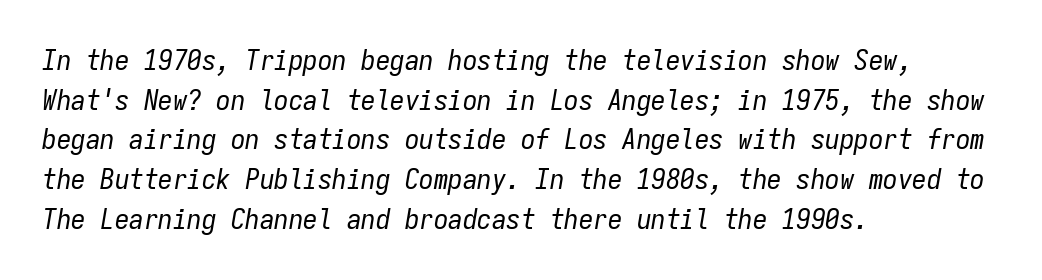
On a weight scale, this lands at 450 or below. Looks like terminal output: every glyph gets an equal slot. Beneath every word, the page is bare. Regarding leading, the lines here are spaced in the standard way.
